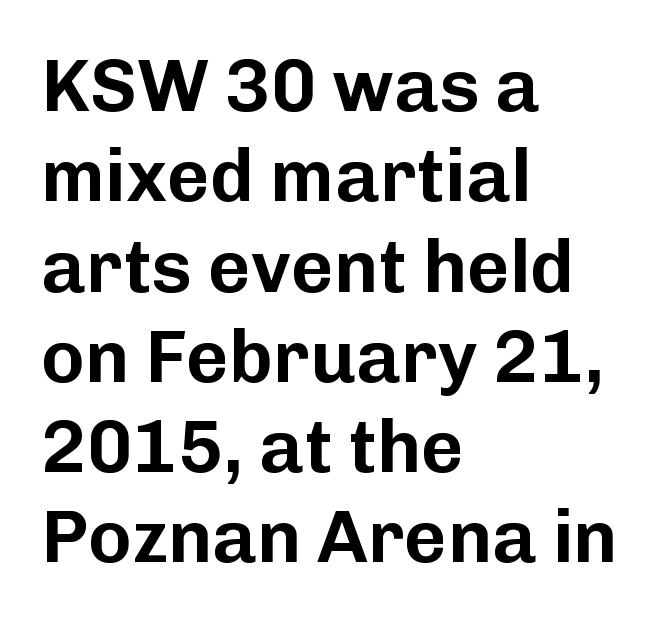
{"serif": "no", "italic": "no", "width": "normal", "stroke_contrast": "low", "x_height": "medium", "monospaced": "no", "underline": "no", "align": "left", "line_spacing_ratio": 1.22, "letter_spacing": "normal", "letter_spacing_em": 0.0, "glyph_px": 74}
